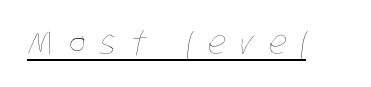
Q: Is the text bold? A: No.
Q: Is the text underlined? A: Yes.
Q: Is the spacing between letters normal or unusually wide? A: Unusually wide.
Q: Width (condensed, normal, or wide)? A: Condensed.
Q: Stroke contrast? A: Low.
Q: x-height? A: Large.
Q: Monospaced? A: No.
